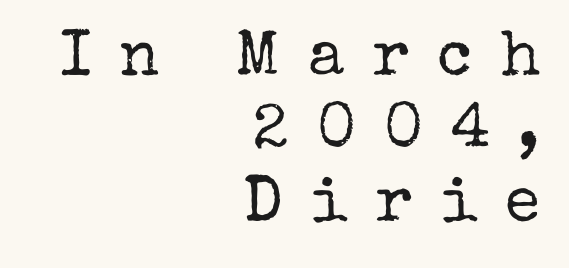
Q: Is the text bold? A: No.
Q: Is the text italic (slanted)? A: No, it is upright.
Q: Is the typeface a serif or a sans-serif typeface? A: Serif.
Q: Is the text underlined? A: No.
Q: How is the paragraph aligned? A: Right-aligned.
Q: Is the spacing between letters normal or unusually wide? A: Unusually wide.
Q: Is the spacing between lines tight, normal or loose? A: Tight.
Q: Width (condensed, normal, or wide)? A: Normal.
Q: Stroke contrast? A: Low.
Q: x-height? A: Medium.
Q: Monospaced? A: No.
